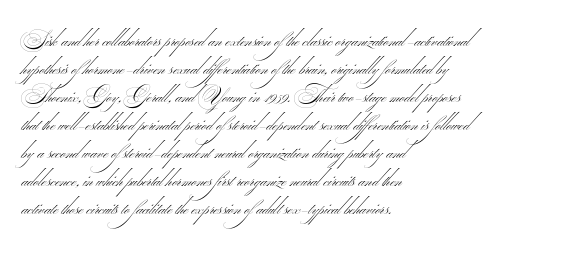
{"bold": "no", "underline": "no", "align": "left", "line_spacing": "normal", "line_spacing_ratio": 1.33, "letter_spacing": "normal", "letter_spacing_em": 0.0, "glyph_px": 21}
